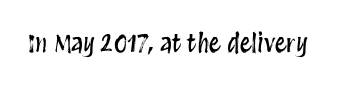
{"italic": "no", "underline": "no", "letter_spacing": "normal", "letter_spacing_em": 0.0, "glyph_px": 24}
